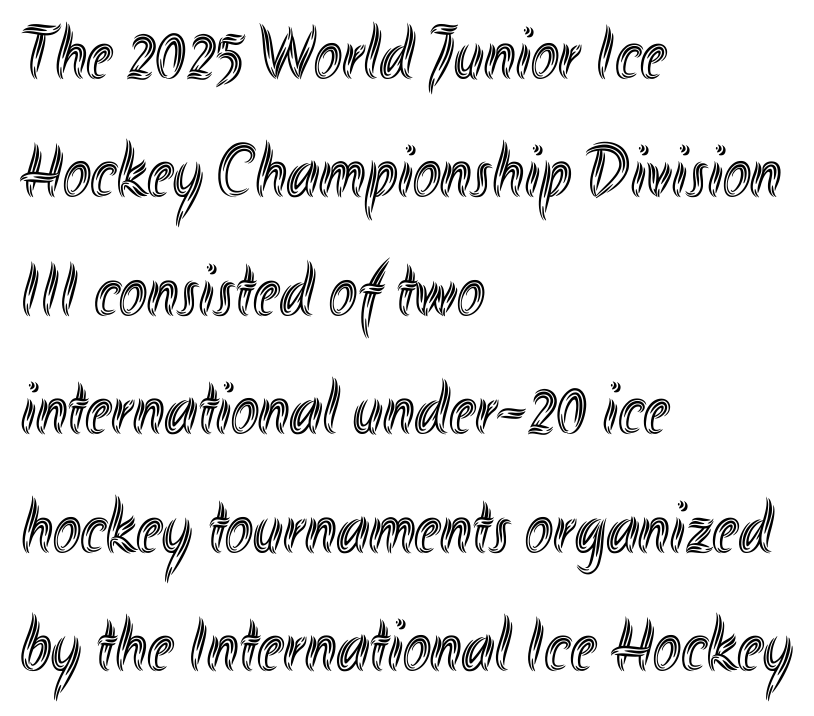
Q: Is the text italic (slanted)? A: Yes.
Q: Is the text underlined? A: No.
Q: How is the paragraph aligned? A: Left-aligned.
Q: Is the spacing between letters normal or unusually wide? A: Normal.
Q: Is the spacing between lines tight, normal or loose? A: Normal.
Q: Width (condensed, normal, or wide)? A: Condensed.
Q: x-height? A: Small.
Q: Monospaced? A: No.
